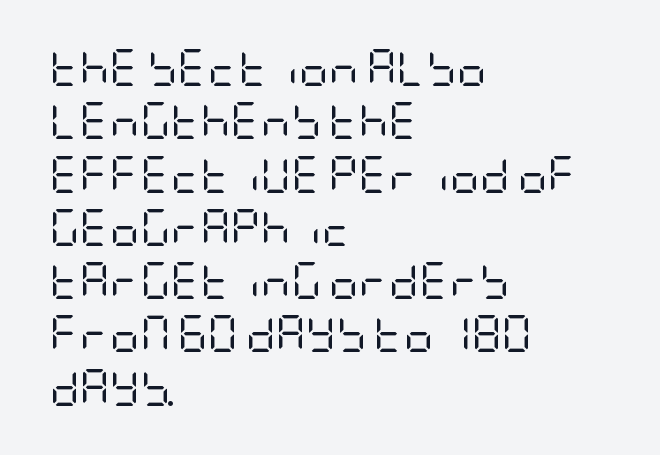
The image shows 37 px regular-weight, condensed sans-serif type, upright; set left-aligned, normal line spacing (1.44x), normal letter spacing, not underlined; low stroke contrast and a large x-height.
